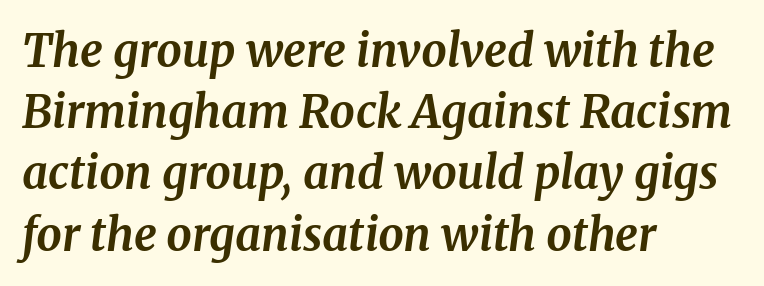
Q: Is the text bold? A: Yes.
Q: Is the text italic (slanted)? A: Yes, it leans right by about 8 degrees.
Q: Is the typeface a serif or a sans-serif typeface? A: Serif.
Q: Is the text underlined? A: No.
Q: How is the paragraph aligned? A: Left-aligned.
Q: Is the spacing between letters normal or unusually wide? A: Normal.
Q: Is the spacing between lines tight, normal or loose? A: Normal.
Q: Width (condensed, normal, or wide)? A: Normal.
Q: Stroke contrast? A: Medium.
Q: x-height? A: Medium.
Q: Monospaced? A: No.
